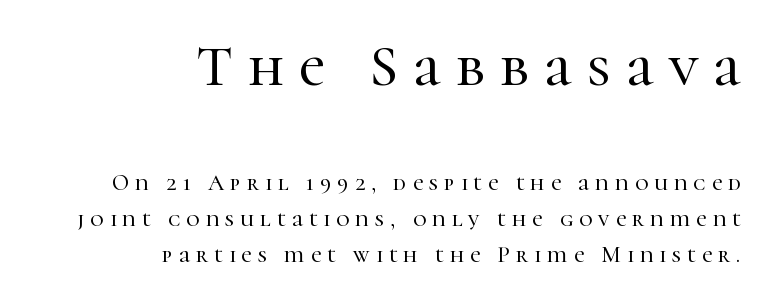
{"serif": "yes", "italic": "no", "width": "normal", "stroke_contrast": "high", "x_height": "medium", "monospaced": "no", "underline": "no", "align": "right", "line_spacing": "normal", "line_spacing_ratio": 1.56, "letter_spacing": "wide", "letter_spacing_em": 0.26, "larger_block": "first", "size_ratio": 2.52, "glyph_px": 58}
